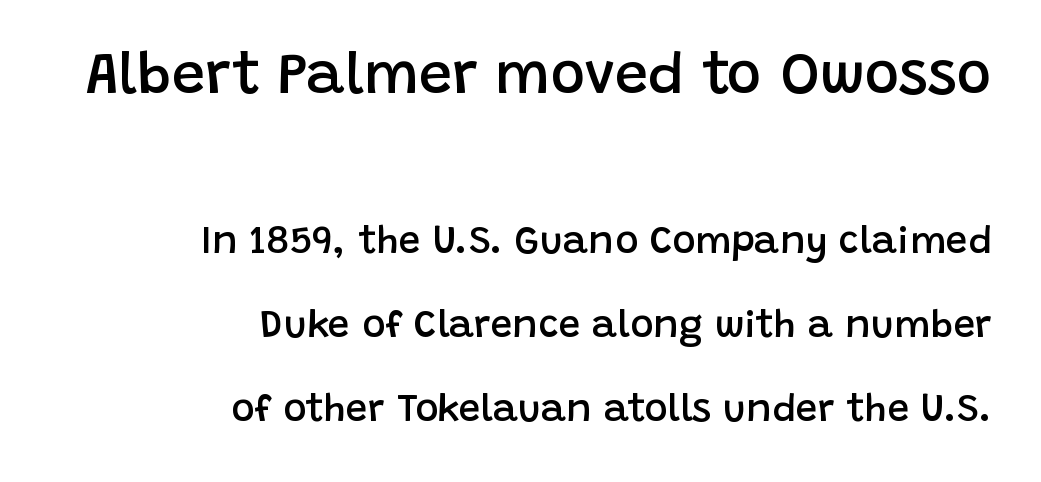
The image shows 59 px semibold sans-serif type, upright; set right-aligned, loose line spacing (2.16x), normal letter spacing, not underlined; the first (top) block is 1.51x larger; low stroke contrast and a large x-height.
